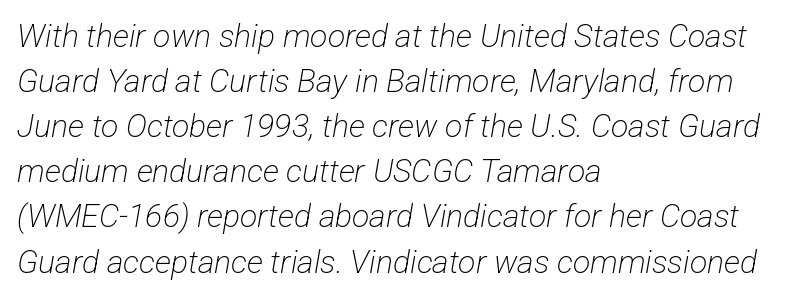
Q: Is the text bold? A: No.
Q: Is the typeface a serif or a sans-serif typeface? A: Sans-serif.
Q: Is the text underlined? A: No.
Q: How is the paragraph aligned? A: Left-aligned.
Q: Is the spacing between letters normal or unusually wide? A: Normal.
Q: Is the spacing between lines tight, normal or loose? A: Normal.
Q: Width (condensed, normal, or wide)? A: Condensed.
Q: Stroke contrast? A: Low.
Q: x-height? A: Medium.
Q: Monospaced? A: No.
